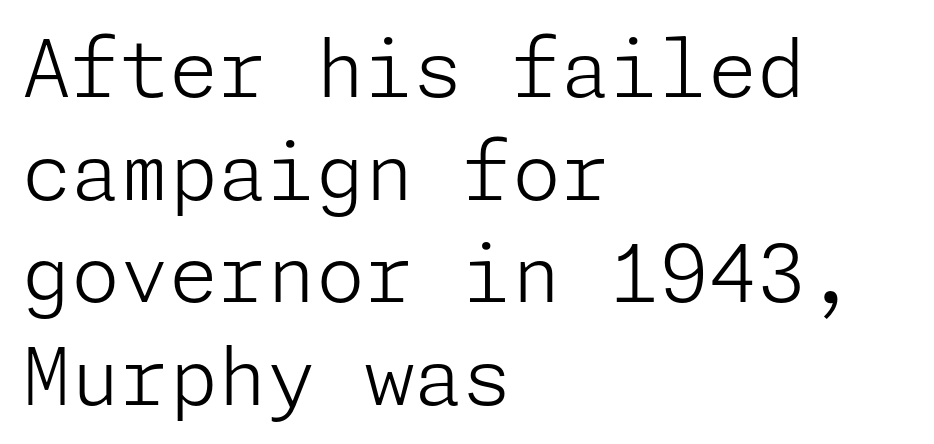
Underline: absent. Upright lettering throughout. Does the copy run flush right? No — it runs flush left. The characters display no serif detailing; their extremities are plain. Letters have the restrained weight of plain body copy at most. What stands out about the letter spacing? Nothing — it is the standard amount.
